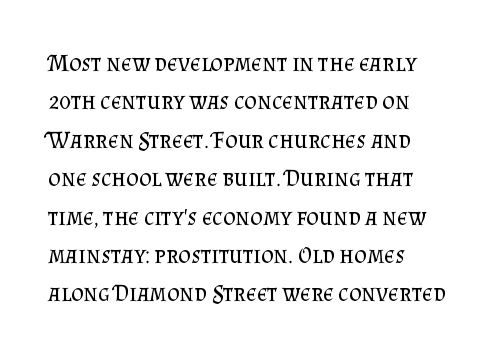
The image shows 24 px text type, upright; set left-aligned, normal line spacing (1.6x), normal letter spacing, not underlined.
